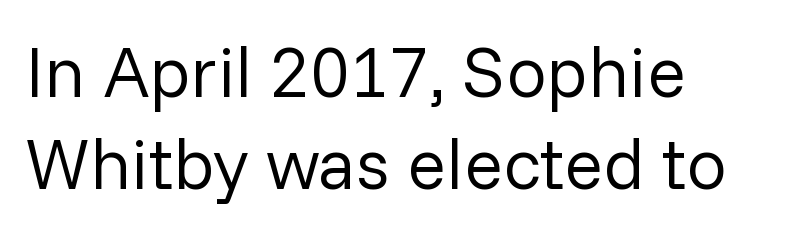
The image shows 72 px regular-weight sans-serif type, upright; set left-aligned, normal line spacing (1.28x), normal letter spacing, not underlined; low stroke contrast and a medium x-height.
